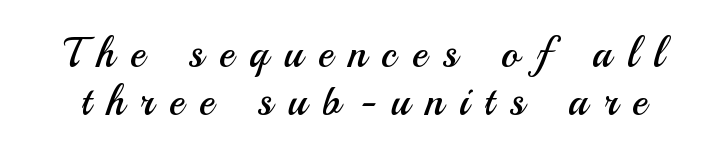
Q: Is the text bold? A: No.
Q: Is the text italic (slanted)? A: Yes.
Q: Is the typeface a serif or a sans-serif typeface? A: Sans-serif.
Q: Is the text underlined? A: No.
Q: Is the spacing between letters normal or unusually wide? A: Unusually wide.
Q: Width (condensed, normal, or wide)? A: Normal.
Q: Stroke contrast? A: Medium.
Q: x-height? A: Small.
Q: Monospaced? A: No.
